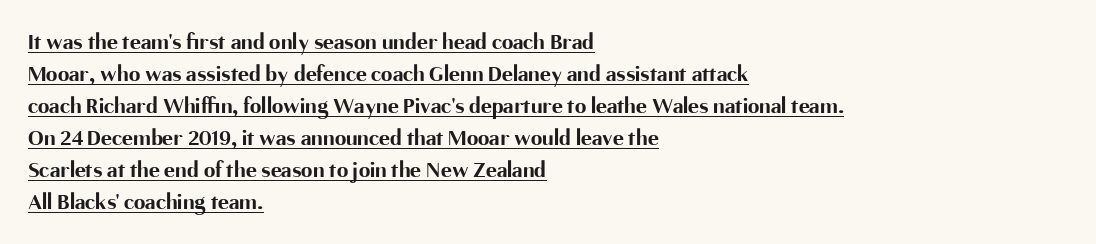
The image shows 23 px bold type, upright; set left-aligned, normal line spacing (1.39x), normal letter spacing, underlined.
